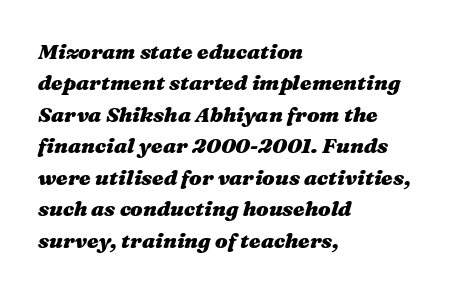
These lines were composed using italics. Rows of type keep a routine distance in the vertical direction. The tracking reads as untouched default to a designer's eye. The letters are bold, with thick, heavy strokes. Horizontal alignment here is leftward, the default for most running prose.
